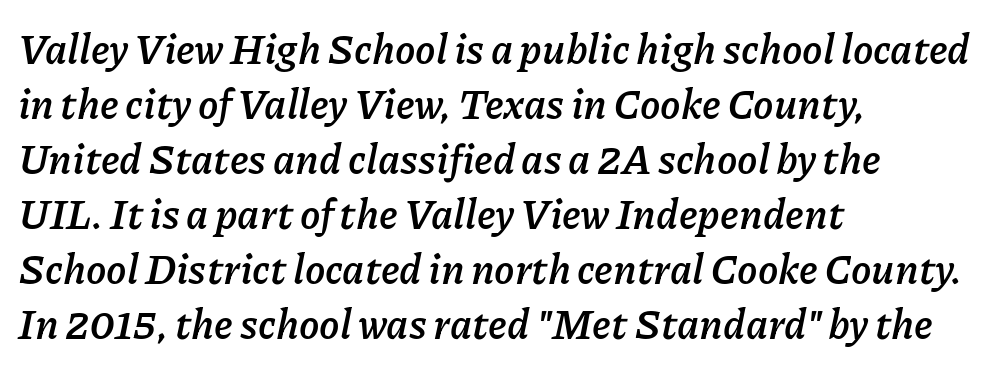
The image shows 41 px semibold type, italic (leaning right); set left-aligned, normal line spacing (1.34x), normal letter spacing, not underlined; low stroke contrast and a medium x-height.
